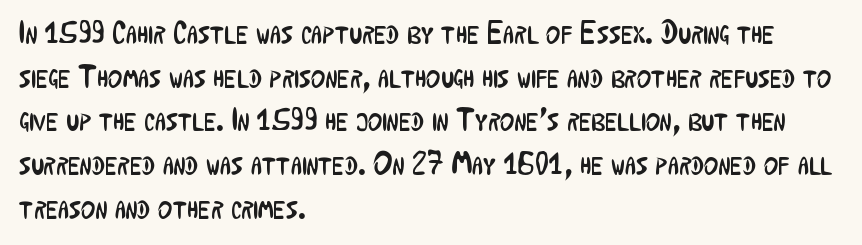
The image shows 31 px regular-weight, condensed sans-serif type, upright; set left-aligned, normal line spacing (1.41x), normal letter spacing, not underlined; low stroke contrast and a medium x-height.
